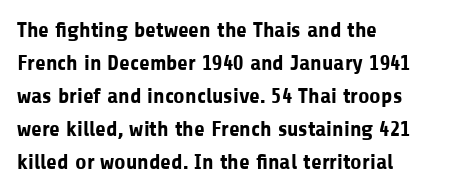
{"italic": "no", "bold": "yes", "underline": "no", "align": "left", "line_spacing": "normal", "line_spacing_ratio": 1.5, "letter_spacing": "normal", "letter_spacing_em": 0.0, "glyph_px": 22}
